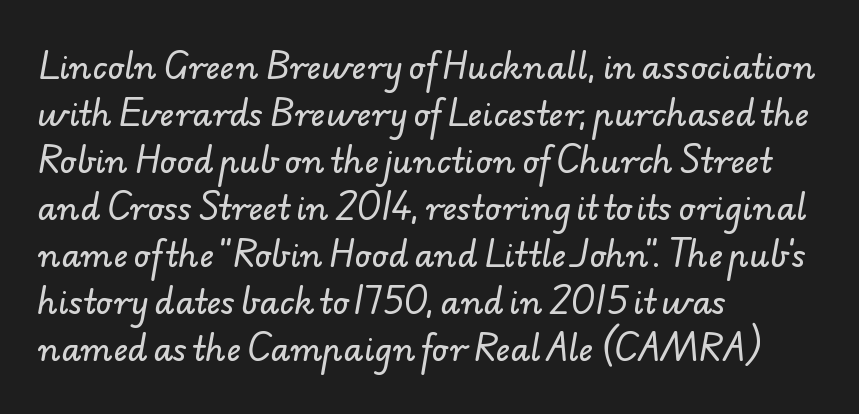
{"serif": "no", "width": "normal", "stroke_contrast": "low", "x_height": "small", "monospaced": "no", "underline": "no", "align": "left", "line_spacing": "normal", "line_spacing_ratio": 1.47, "letter_spacing": "normal", "letter_spacing_em": 0.0, "glyph_px": 32}
